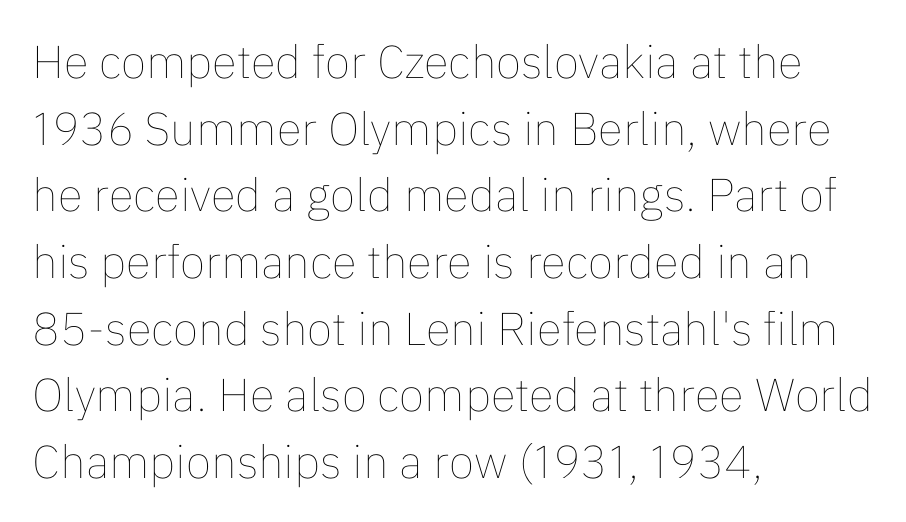
Stroke thickness stays within the range of a standard reading face or lighter. If you measured baseline to baseline, you'd find a middling distance. Unmarked baselines from the first word to the last. Tall strokes in this sample are plumb rather than angled. The rag falls on the right side of this text block.
